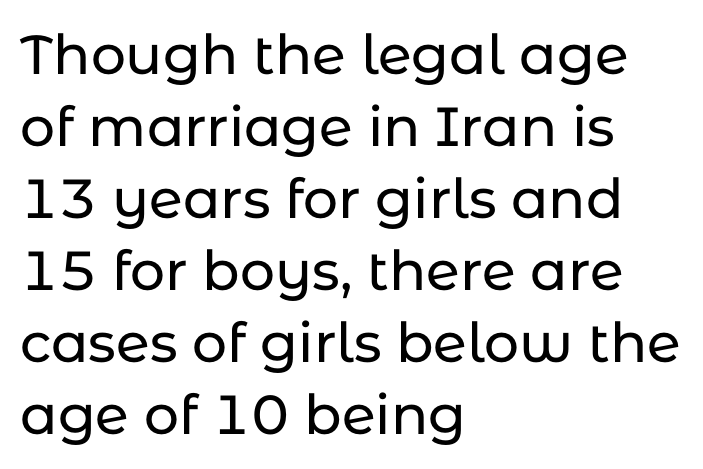
Line beginnings align vertically; line endings do not. You can tell it's not italic because the verticals are truly vertical. This sample keeps an unexceptional amount of space between lines. The rendering uses natural spacing where letterforms have individual widths. Descender tails drop into unmarked territory. The characters display no serif detailing; their extremities are plain.
